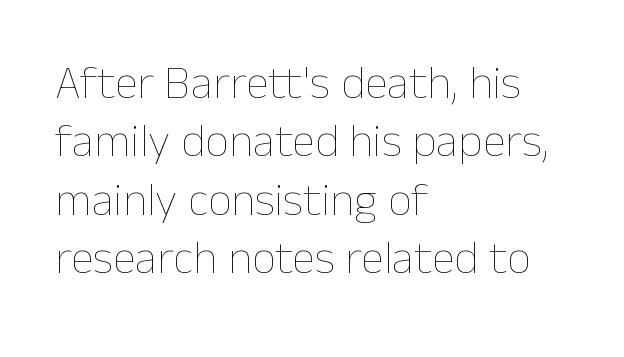
{"italic": "no", "bold": "no", "weight": "thin", "width": "normal", "stroke_contrast": "low", "x_height": "medium", "monospaced": "no", "underline": "no", "align": "left", "line_spacing_ratio": 1.24, "letter_spacing": "normal", "letter_spacing_em": 0.0, "glyph_px": 47}
